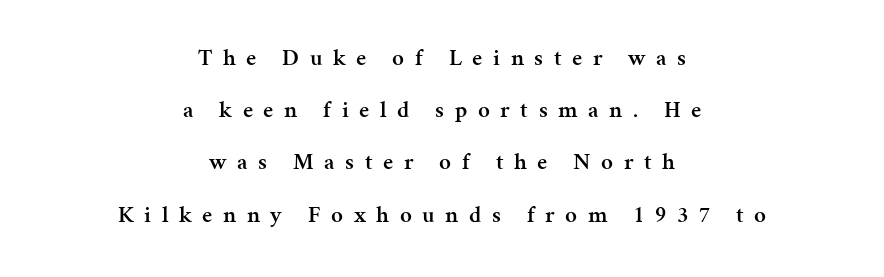
Q: Is the text bold? A: Semi-bold.
Q: Is the text italic (slanted)? A: No, it is upright.
Q: Is the text underlined? A: No.
Q: How is the paragraph aligned? A: Centered.
Q: Is the spacing between letters normal or unusually wide? A: Unusually wide.
Q: Is the spacing between lines tight, normal or loose? A: Loose.
